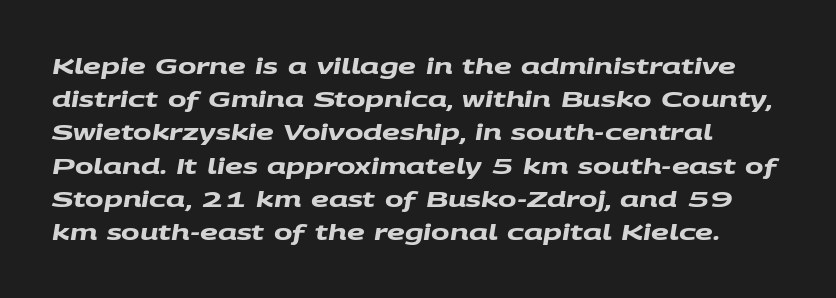
{"bold": "yes", "underline": "no", "line_spacing": "normal", "line_spacing_ratio": 1.51, "letter_spacing": "normal", "letter_spacing_em": 0.0, "glyph_px": 22}
